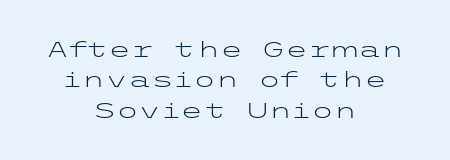
Q: Is the text bold? A: No.
Q: Is the text italic (slanted)? A: No, it is upright.
Q: Is the text underlined? A: No.
Q: How is the paragraph aligned? A: Centered.
Q: Is the spacing between letters normal or unusually wide? A: Normal.
Q: Is the spacing between lines tight, normal or loose? A: Normal.
